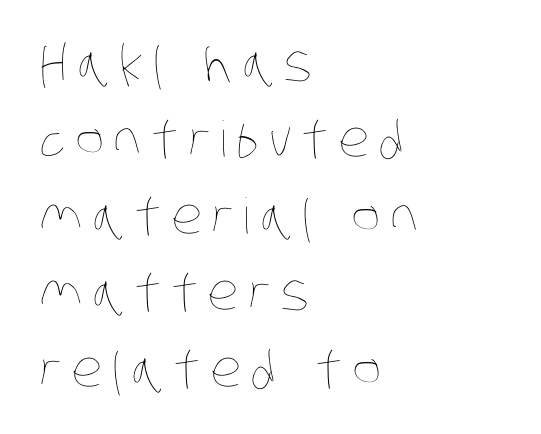
Q: Is the text bold? A: No.
Q: Is the text underlined? A: No.
Q: How is the paragraph aligned? A: Left-aligned.
Q: Is the spacing between letters normal or unusually wide? A: Unusually wide.
Q: Is the spacing between lines tight, normal or loose? A: Normal.
Q: Width (condensed, normal, or wide)? A: Condensed.
Q: Stroke contrast? A: Low.
Q: x-height? A: Large.
Q: Monospaced? A: No.
